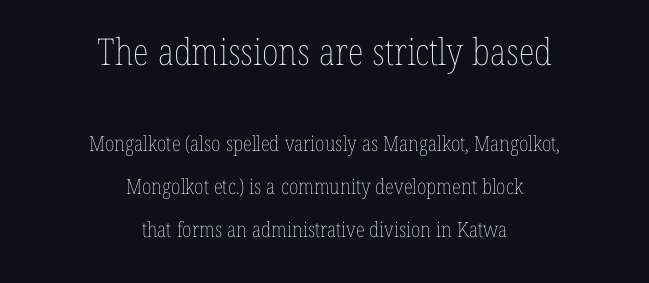
{"italic": "no", "bold": "no", "weight": "thin", "width": "condensed", "stroke_contrast": "low", "x_height": "medium", "monospaced": "no", "underline": "no", "align": "center", "line_spacing": "loose", "line_spacing_ratio": 2.04, "letter_spacing": "normal", "letter_spacing_em": 0.0, "larger_block": "first", "size_ratio": 1.76, "glyph_px": 37}
